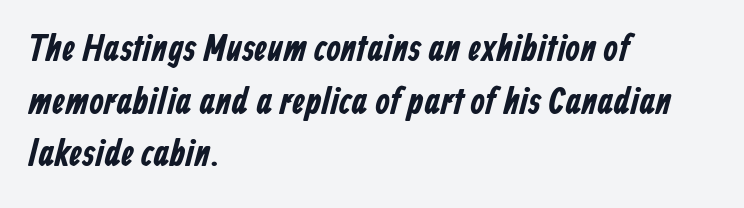
Check where the strokes stop: nothing finishes them off — pure sans. A student would call this left alignment; a typographer would say flush left, rag right. Descender tails drop into unmarked territory. The letters advance in unequal steps, a hallmark of proportional type.
